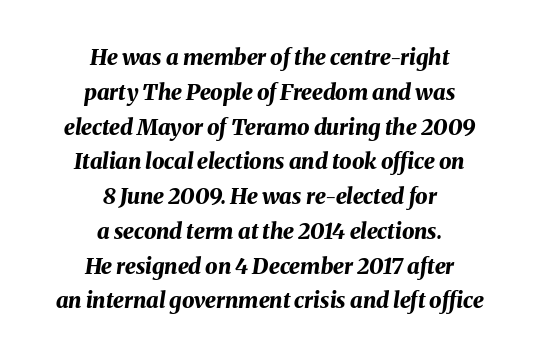
Q: Is the text bold? A: Yes.
Q: Is the text italic (slanted)? A: Yes, it leans right by about 8 degrees.
Q: Is the text underlined? A: No.
Q: How is the paragraph aligned? A: Centered.
Q: Is the spacing between letters normal or unusually wide? A: Normal.
Q: Is the spacing between lines tight, normal or loose? A: Normal.
